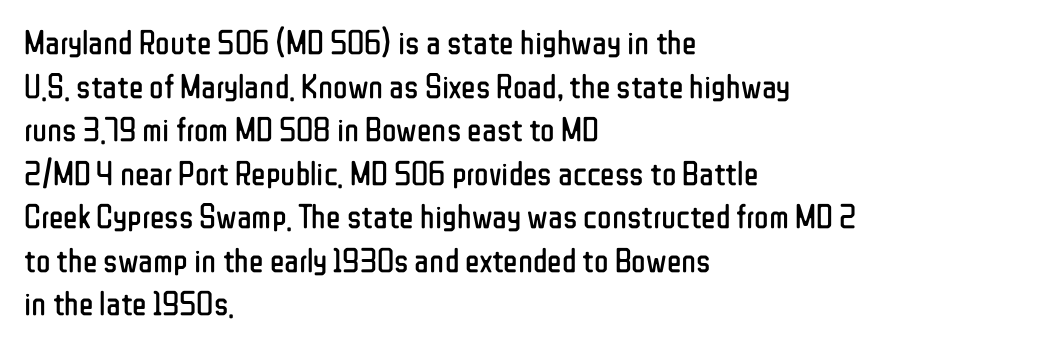
The image shows 34 px regular-weight, condensed sans-serif type, upright; set left-aligned, normal line spacing (1.28x), normal letter spacing, not underlined; low stroke contrast and a medium x-height.
